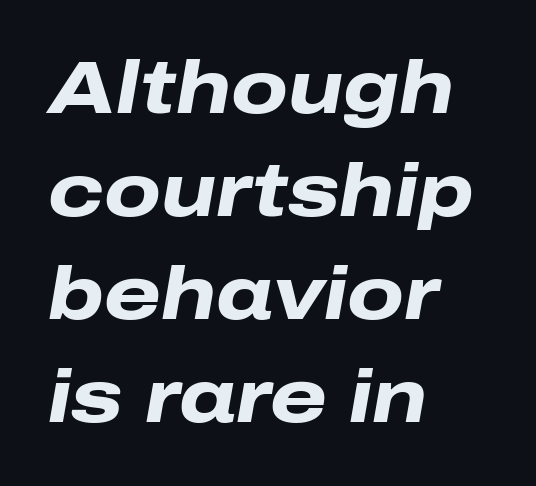
{"italic": "yes", "lean": "right", "slant_degrees": 10, "bold": "yes", "weight": "heavy", "width": "wide", "stroke_contrast": "low", "x_height": "medium", "monospaced": "no", "underline": "no", "align": "left", "line_spacing": "normal", "line_spacing_ratio": 1.41, "letter_spacing": "normal", "letter_spacing_em": 0.0, "glyph_px": 73}
